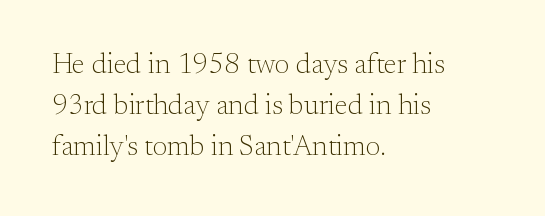
Small tapered or slab feet sit at the stroke ends, so this counts as serif. Is this a heavy cut? Hardly; it is regular or lighter. Vertically, the passage feels balanced, rows spaced as you'd expect. No word sits above an underline.
